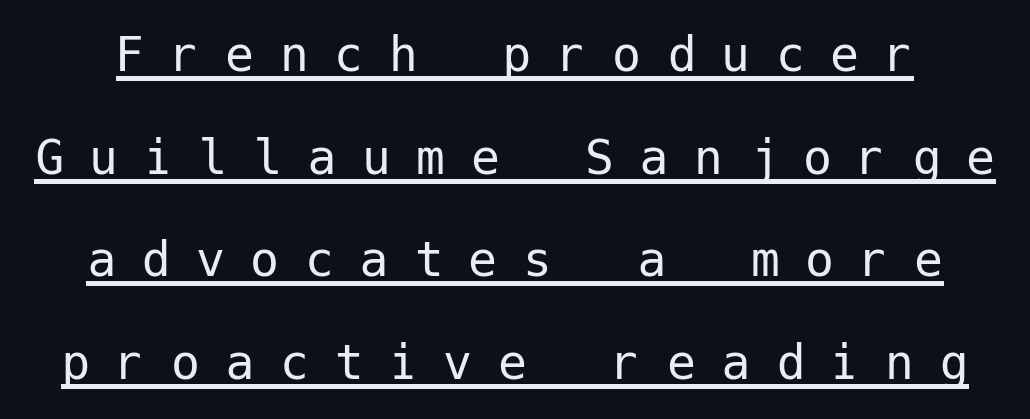
Classification — sans serif. This reads as an unemphasized weight, regular at the heaviest. The specimen reads as upright at a glance. This sample uses expanded letter spacing, leaving extra air between glyphs. The passage shown is underscored from start to finish.
